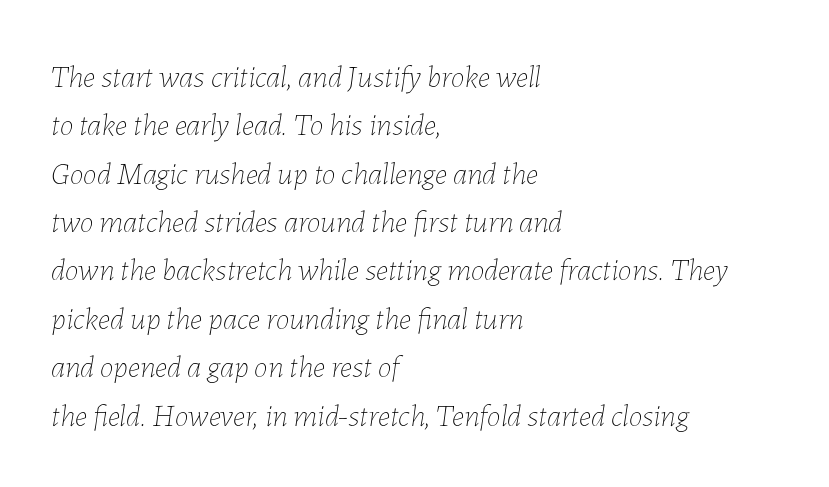
The image shows 31 px thin type, italic (leaning right); set left-aligned, normal line spacing (1.56x), normal letter spacing, not underlined; low stroke contrast and a medium x-height.
